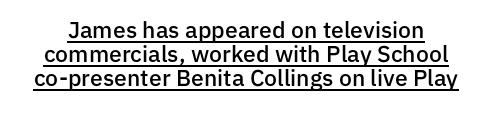
Q: Is the text bold? A: Semi-bold.
Q: Is the text italic (slanted)? A: No, it is upright.
Q: Is the text underlined? A: Yes.
Q: Is the spacing between letters normal or unusually wide? A: Normal.
Q: Is the spacing between lines tight, normal or loose? A: Tight.
